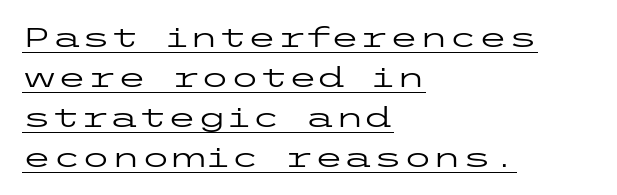
The image shows 27 px text type, upright; set left-aligned, normal line spacing (1.48x), normal letter spacing, underlined.
